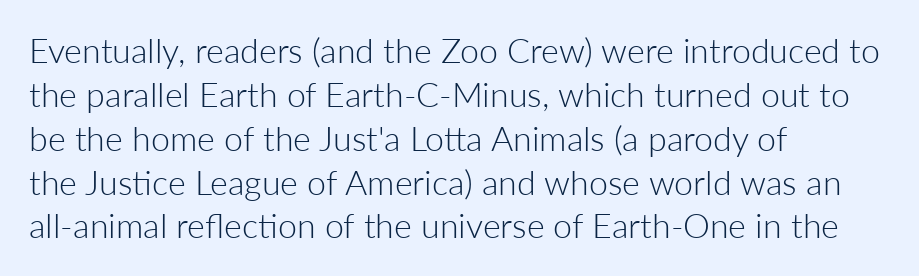
{"serif": "no", "italic": "no", "bold": "no", "weight": "light", "width": "normal", "stroke_contrast": "low", "x_height": "medium", "monospaced": "no", "underline": "no", "align": "left", "line_spacing": "normal", "line_spacing_ratio": 1.29, "letter_spacing": "normal", "letter_spacing_em": 0.0, "glyph_px": 34}
